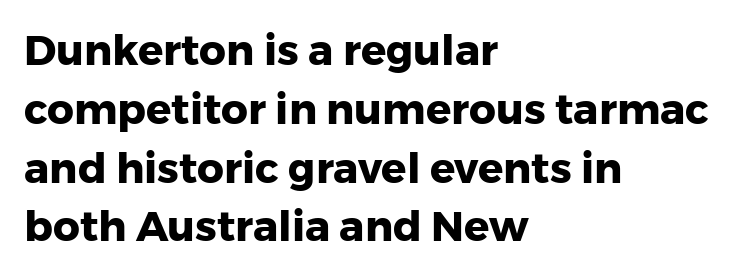
Think of a printed novel: that variable character pitch is what you see here. Vertically, the passage feels balanced, rows spaced as you'd expect. Pretty heavy lettering here — definitely bold. Tracking value appears to be zero — textbook default spacing. Beneath every word, the page is bare. The ragged edge is on the right, which tells us the setting is flush left.
